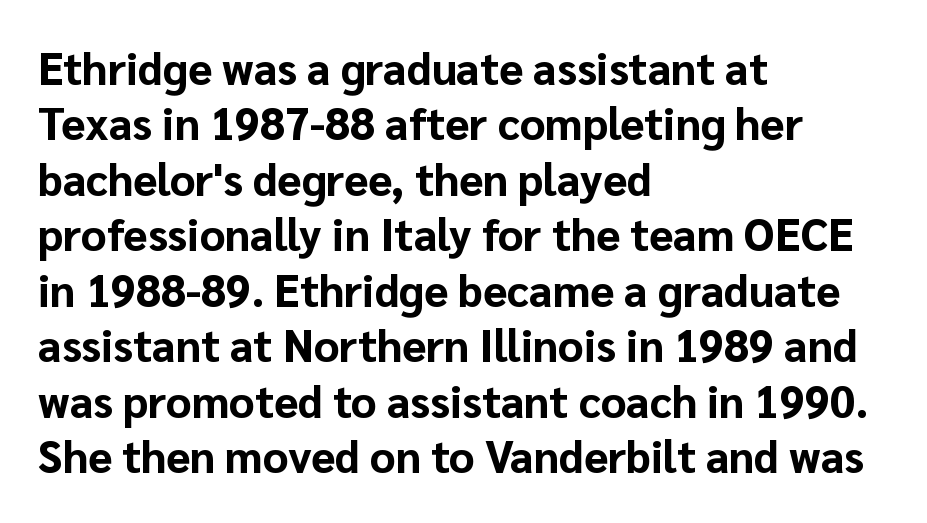
{"serif": "no", "italic": "no", "bold": "yes", "weight": "bold", "width": "normal", "stroke_contrast": "low", "x_height": "medium", "monospaced": "no", "underline": "no", "align": "left", "line_spacing": "normal", "line_spacing_ratio": 1.26, "letter_spacing": "normal", "letter_spacing_em": 0.0, "glyph_px": 44}
